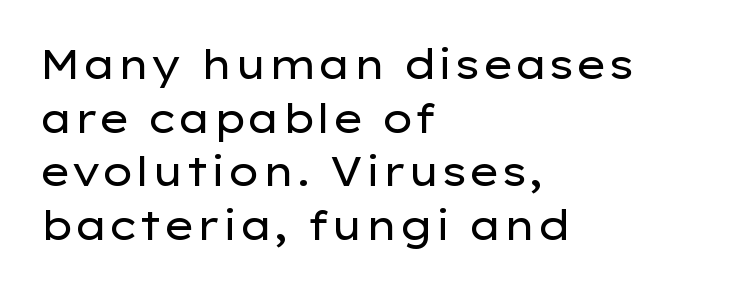
The image shows 40 px regular-weight, wide sans-serif type, upright; set left-aligned, normal line spacing (1.34x), normal letter spacing, not underlined; low stroke contrast and a medium x-height.
